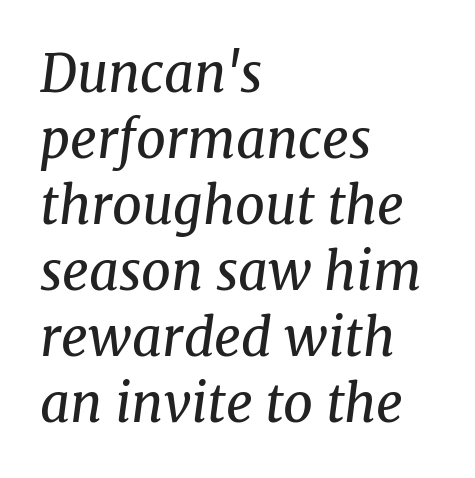
{"serif": "yes", "italic": "yes", "lean": "right", "slant_degrees": 8, "bold": "no", "weight": "regular", "width": "normal", "stroke_contrast": "medium", "x_height": "medium", "monospaced": "no", "underline": "no", "align": "left", "line_spacing": "normal", "line_spacing_ratio": 1.27, "letter_spacing": "normal", "letter_spacing_em": 0.0, "glyph_px": 52}
